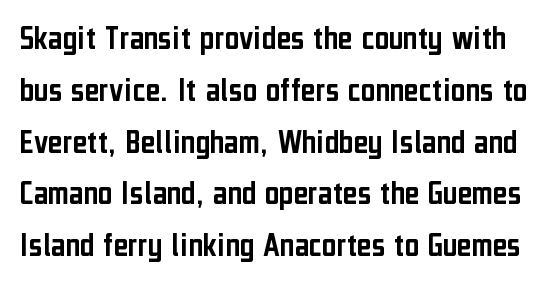
Q: Is the text italic (slanted)? A: No, it is upright.
Q: Is the typeface a serif or a sans-serif typeface? A: Sans-serif.
Q: Is the text underlined? A: No.
Q: Is the spacing between letters normal or unusually wide? A: Normal.
Q: Is the spacing between lines tight, normal or loose? A: Normal.
Q: Width (condensed, normal, or wide)? A: Condensed.
Q: Stroke contrast? A: Low.
Q: x-height? A: Medium.
Q: Monospaced? A: No.
